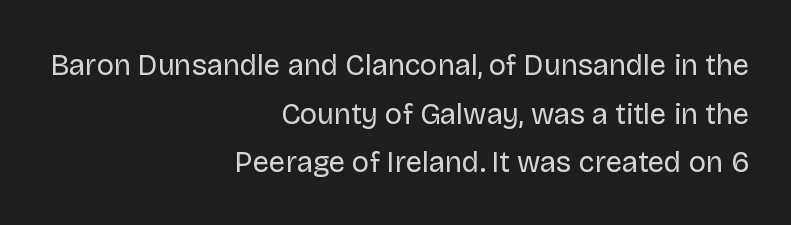
The image shows 29 px regular-weight sans-serif type, upright; set right-aligned, normal line spacing (1.68x), normal letter spacing, not underlined; low stroke contrast and a large x-height.
